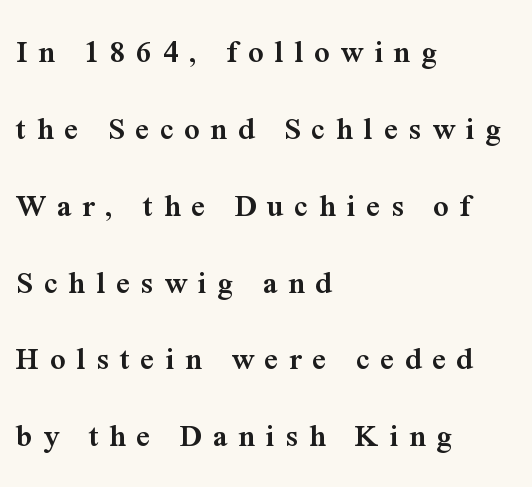
{"serif": "yes", "italic": "no", "bold": "semi", "weight": "semibold", "width": "normal", "stroke_contrast": "medium", "x_height": "medium", "monospaced": "no", "underline": "no", "align": "left", "line_spacing": "loose", "line_spacing_ratio": 2.26, "letter_spacing": "wide", "letter_spacing_em": 0.31, "glyph_px": 34}
